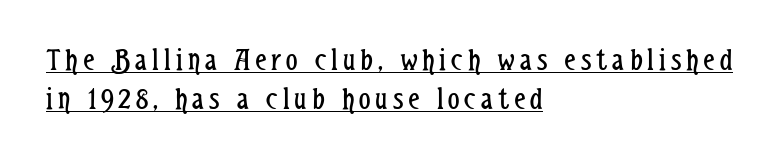
Q: Is the text bold? A: No.
Q: Is the text italic (slanted)? A: No, it is upright.
Q: Is the typeface a serif or a sans-serif typeface? A: Sans-serif.
Q: Is the text underlined? A: Yes.
Q: How is the paragraph aligned? A: Left-aligned.
Q: Width (condensed, normal, or wide)? A: Condensed.
Q: Stroke contrast? A: Low.
Q: x-height? A: Medium.
Q: Monospaced? A: No.
